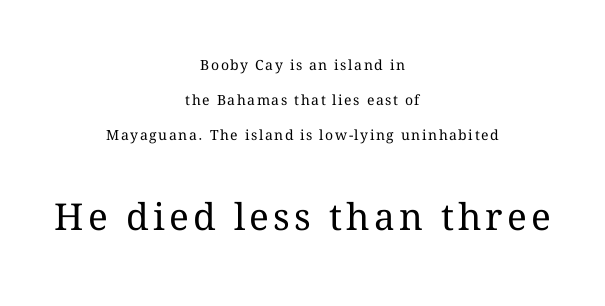
The image shows 37 px regular-weight type, upright; set centered, loose line spacing (2.49x), not underlined; the second (bottom) block is 2.64x larger; medium stroke contrast and a medium x-height.
